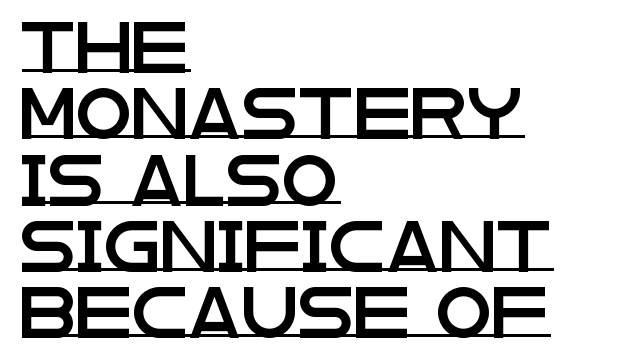
{"serif": "no", "italic": "no", "width": "wide", "stroke_contrast": "low", "x_height": "large", "monospaced": "no", "underline": "yes", "align": "left", "line_spacing": "normal", "line_spacing_ratio": 1.3, "letter_spacing": "normal", "letter_spacing_em": 0.0, "glyph_px": 51}
